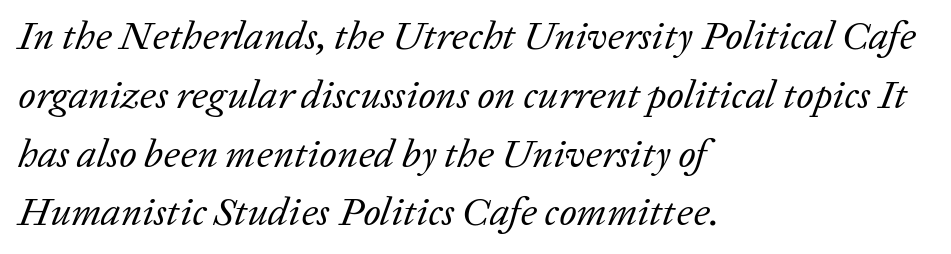
There's an unmistakable incline to the writing here. Between one letter and the next there's only the usual sliver of space. Check where the strokes stop: tiny serifs finish them off. Is the block centered? No — it sits flush against the left margin.
